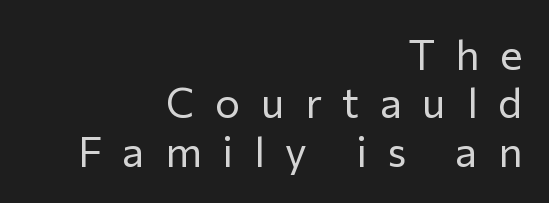
Line endings align vertically; line beginnings do not. Whoever set this chose condensed vertical rhythm over breathing room. The face used here is proportionally spaced, like ordinary book or web type. The font sits on the lighter half of the weight spectrum, regular included. Italic? Not at all — the glyphs are vertical. Quick note: underline off.
